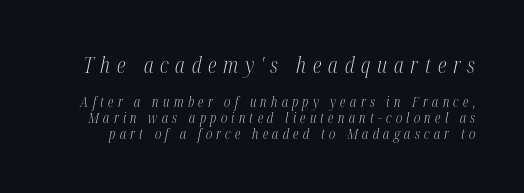
The axis of the letterforms is tilted away from vertical. Letters rest on an invisible, unmarked baseline. The letterforms stand isolated, each surrounded by extra space. Quick note: interline space is minimal. The cut favours lightness, reaching ordinary text weight at its darkest. Compare the two chunks: the upper has the greater cap height.
